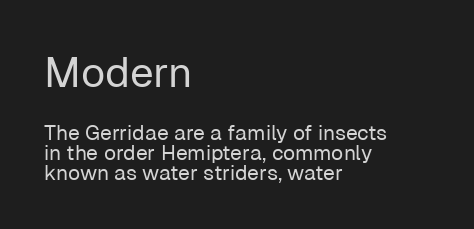
Lines of text with bare space underneath. Closely set lines give the paragraph a compact silhouette. The letters advance in unequal steps, a hallmark of proportional type. Counters stay open thanks to moderate or lighter strokes. One-word summary of the alignment: left. The face used here is rendered with its standard letterfit.
